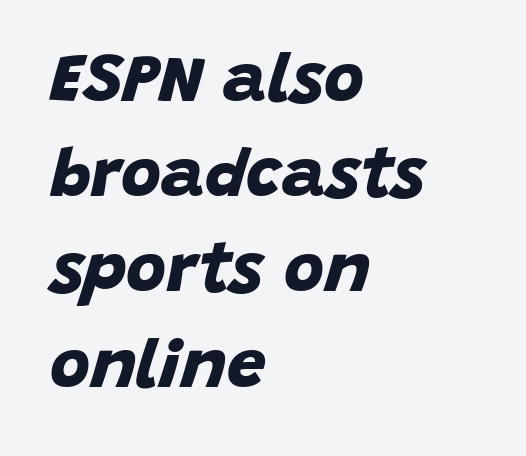
The image shows 69 px bold sans-serif type; set left-aligned, normal line spacing (1.38x), normal letter spacing, not underlined; low stroke contrast and a large x-height.
